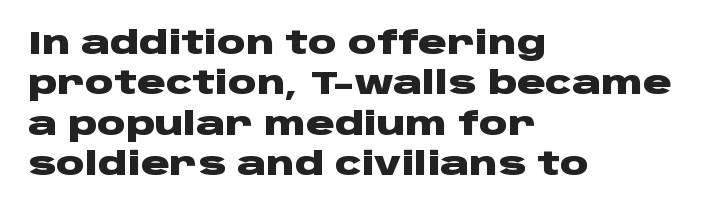
Beneath every word, the page is bare. Inter-character spacing is left at the font's built-in metrics. Do the characters align in a grid? No, the font is proportional. The designer left line spacing at the default. The paragraph shown leans on its left margin. Do the letters lean? They stand straight.
